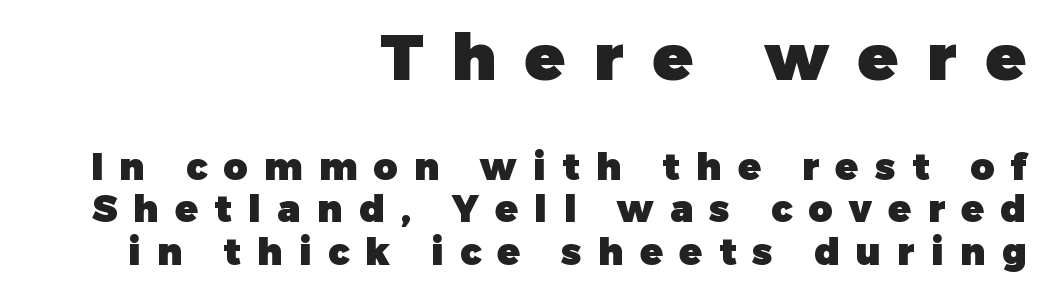
{"serif": "no", "italic": "no", "bold": "yes", "weight": "heavy", "width": "normal", "stroke_contrast": "low", "x_height": "medium", "monospaced": "no", "underline": "no", "align": "right", "line_spacing": "tight", "line_spacing_ratio": 1.15, "letter_spacing": "wide", "letter_spacing_em": 0.45, "larger_block": "first", "size_ratio": 1.76, "glyph_px": 65}
